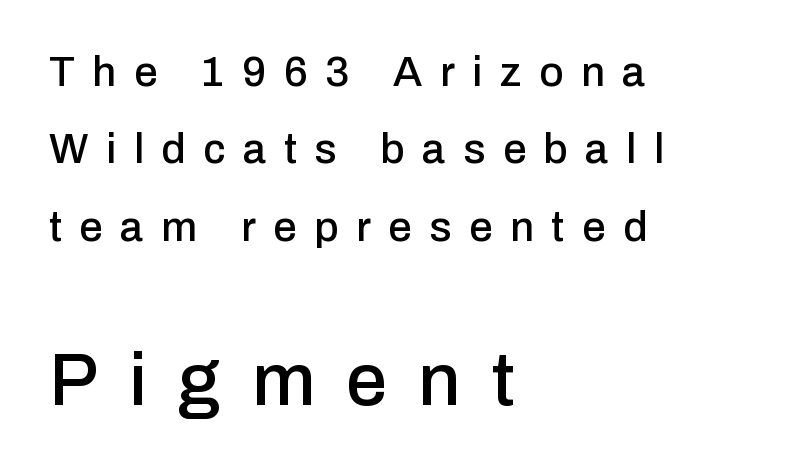
{"serif": "no", "italic": "no", "width": "normal", "stroke_contrast": "low", "x_height": "medium", "monospaced": "no", "underline": "no", "align": "left", "line_spacing_ratio": 1.84, "letter_spacing": "wide", "letter_spacing_em": 0.42, "larger_block": "second", "size_ratio": 1.76, "glyph_px": 74}
